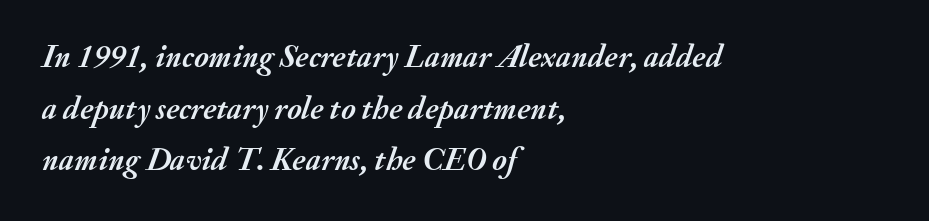
The image shows 32 px semibold type, italic (leaning right); set left-aligned, normal line spacing (1.61x), normal letter spacing, not underlined; medium stroke contrast and a small x-height.
